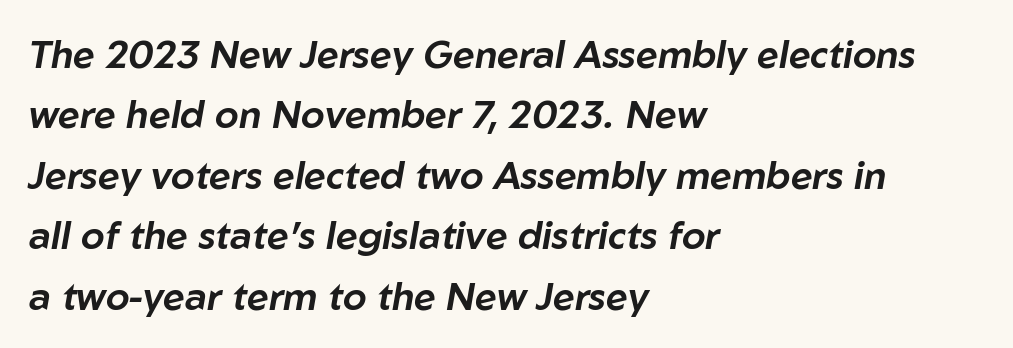
The image shows 38 px text type, italic (leaning right); set left-aligned, normal line spacing (1.59x), normal letter spacing, not underlined; low stroke contrast and a medium x-height.
